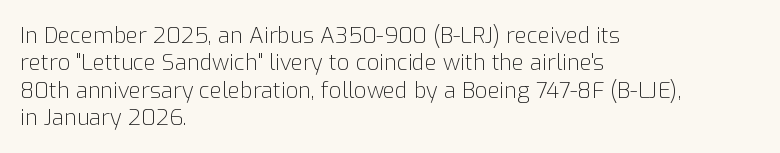
Q: Is the text bold? A: No.
Q: Is the text italic (slanted)? A: No, it is upright.
Q: Is the text underlined? A: No.
Q: How is the paragraph aligned? A: Left-aligned.
Q: Is the spacing between letters normal or unusually wide? A: Normal.
